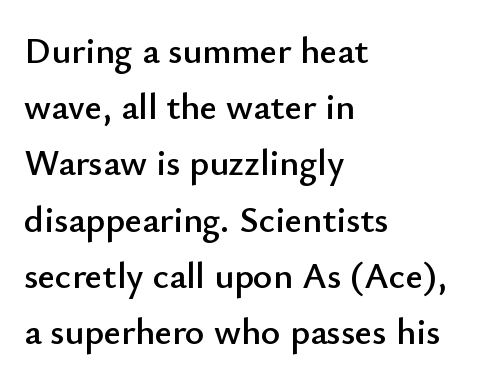
{"serif": "no", "italic": "no", "width": "normal", "stroke_contrast": "low", "x_height": "small", "monospaced": "no", "underline": "no", "align": "left", "line_spacing": "normal", "line_spacing_ratio": 1.52, "letter_spacing": "normal", "letter_spacing_em": 0.0, "glyph_px": 37}
